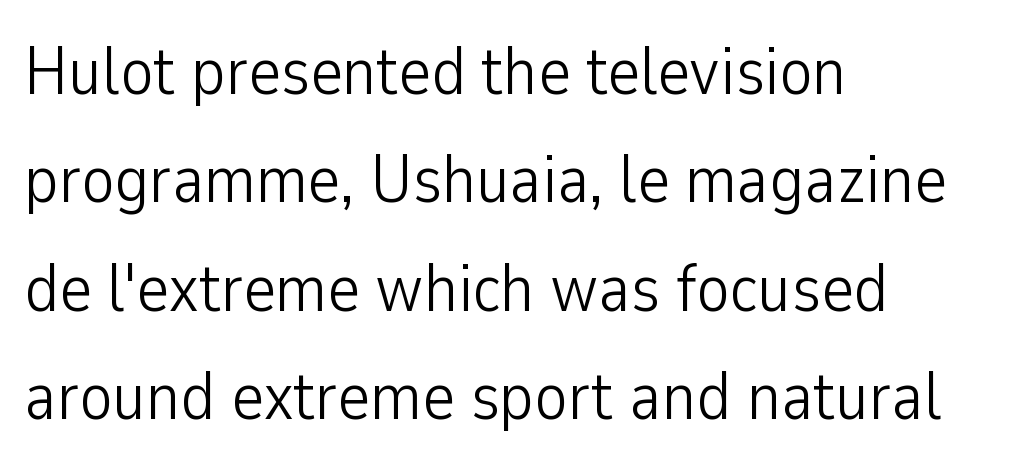
{"serif": "no", "italic": "no", "bold": "no", "weight": "light", "width": "condensed", "stroke_contrast": "low", "x_height": "medium", "monospaced": "no", "underline": "no", "align": "left", "line_spacing": "normal", "line_spacing_ratio": 1.57, "letter_spacing": "normal", "letter_spacing_em": 0.0, "glyph_px": 69}
